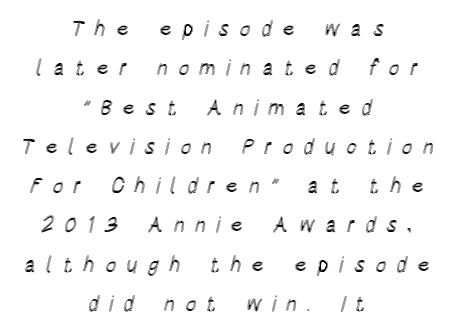
Underlining? Definitely not there. A typesetter would call this heavily tracked-out type. One-word summary of the alignment: center.
